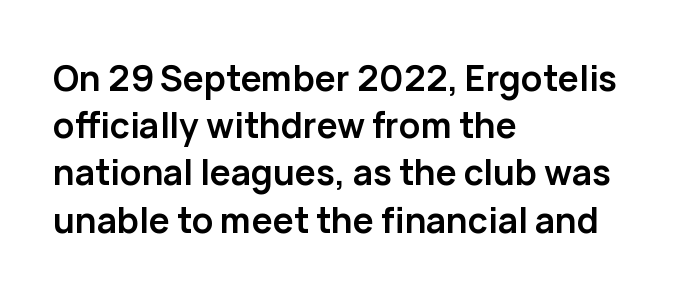
{"serif": "no", "italic": "no", "bold": "yes", "weight": "semibold", "width": "normal", "stroke_contrast": "low", "x_height": "medium", "monospaced": "no", "underline": "no", "align": "left", "line_spacing": "normal", "line_spacing_ratio": 1.35, "letter_spacing": "normal", "letter_spacing_em": 0.0, "glyph_px": 35}
